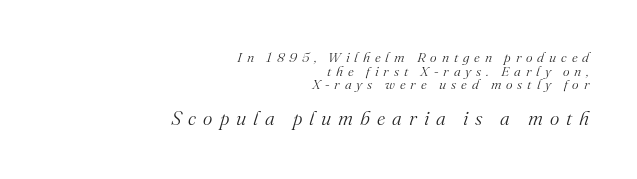
The image shows 20 px text type, italic (leaning right); set right-aligned, tight line spacing (0.97x), unusually wide letter spacing (+0.35 em), not underlined; the second (bottom) block is 1.43x larger.
